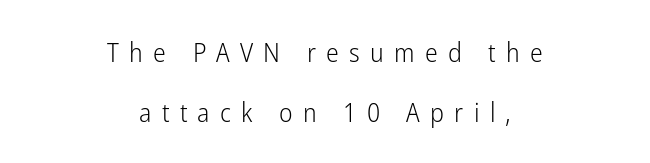
The image shows 27 px text type, upright; set centered, loose line spacing (2.21x), unusually wide letter spacing (+0.38 em), not underlined.
